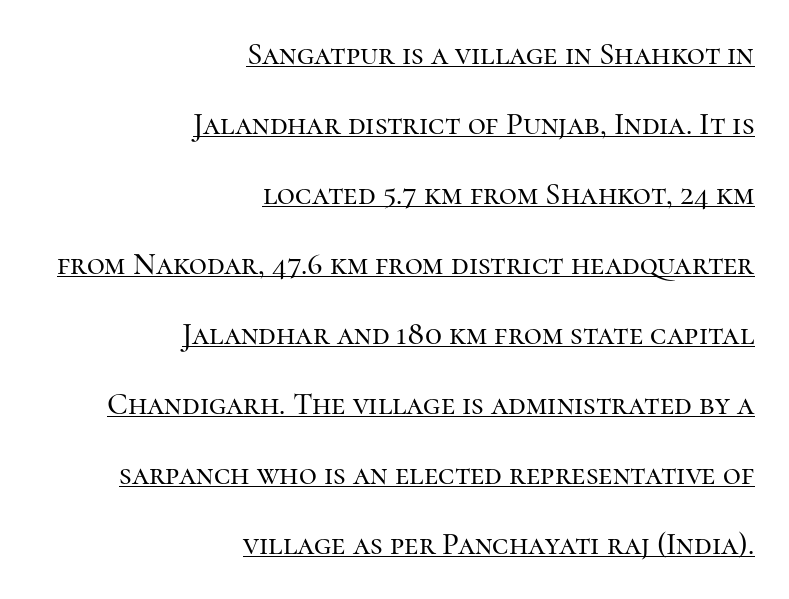
Layout note: lines flush right. Underlining? Definitely there. These lines keep a tight, regular rhythm from letter to letter. Designer's note — italics off, roman on. Regarding leading, the lines here are spaced well apart. Do the characters align in a grid? No, the font is proportional.
